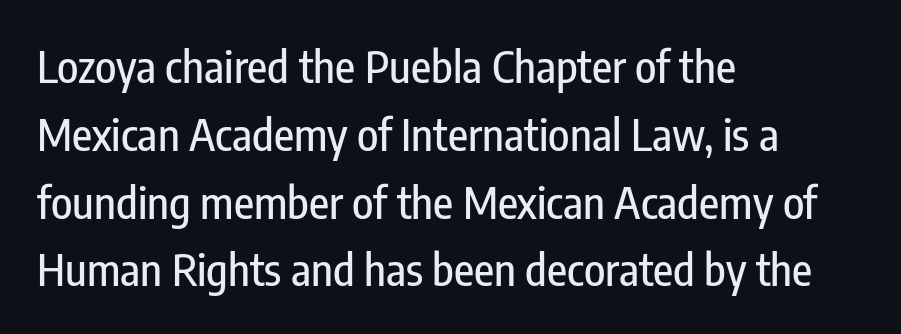
Q: Is the text italic (slanted)? A: No, it is upright.
Q: Is the typeface a serif or a sans-serif typeface? A: Sans-serif.
Q: Is the text underlined? A: No.
Q: How is the paragraph aligned? A: Left-aligned.
Q: Is the spacing between letters normal or unusually wide? A: Normal.
Q: Is the spacing between lines tight, normal or loose? A: Normal.
Q: Width (condensed, normal, or wide)? A: Condensed.
Q: Stroke contrast? A: Low.
Q: x-height? A: Medium.
Q: Monospaced? A: No.
